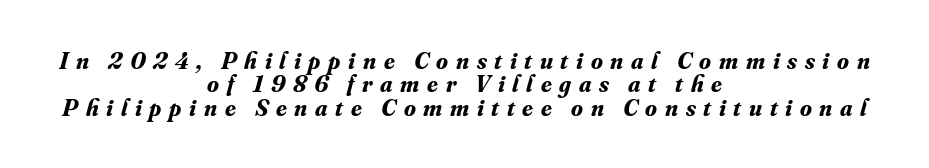
Q: Is the text bold? A: Yes.
Q: Is the text italic (slanted)? A: Yes, it leans right by about 16 degrees.
Q: Is the text underlined? A: No.
Q: How is the paragraph aligned? A: Centered.
Q: Is the spacing between letters normal or unusually wide? A: Unusually wide.
Q: Is the spacing between lines tight, normal or loose? A: Tight.
